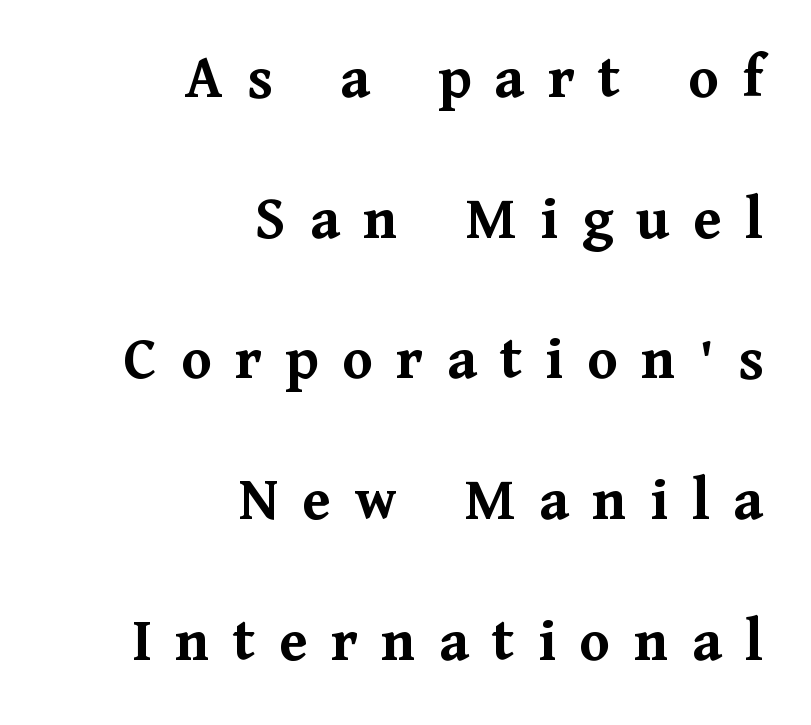
Whoever set this chose breathing room over compactness in the vertical rhythm. Characters remain perfectly vertical along every line. The rendering uses natural spacing where letterforms have individual widths. Yep, those are serifs on the letters. Short note: letters widely spaced.
